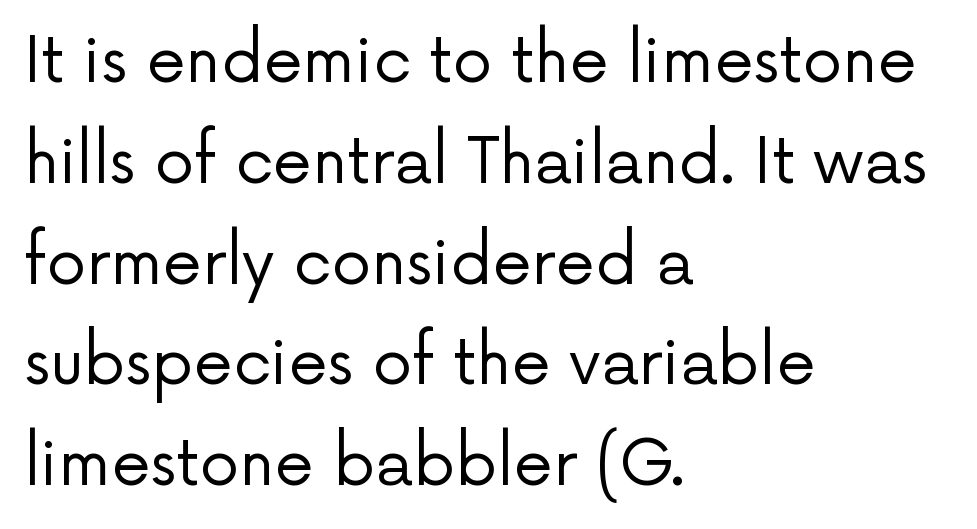
{"serif": "no", "italic": "no", "bold": "no", "weight": "regular", "width": "normal", "stroke_contrast": "low", "x_height": "medium", "monospaced": "no", "underline": "no", "align": "left", "line_spacing": "normal", "line_spacing_ratio": 1.6, "letter_spacing": "normal", "letter_spacing_em": 0.0, "glyph_px": 63}
